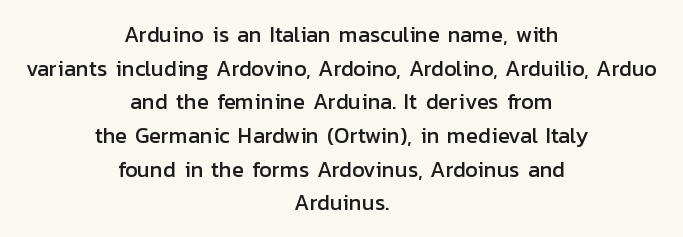
The text block is weighted toward neither margin, spreading evenly from the middle. A typesetter would mark this as roman, not italic. The baseline area is clear. Successive baselines arrive at the customary interval.
